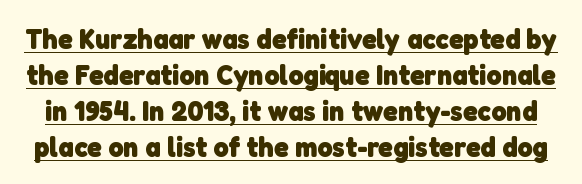
{"serif": "no", "bold": "yes", "weight": "heavy", "width": "normal", "stroke_contrast": "low", "x_height": "medium", "monospaced": "no", "underline": "yes", "line_spacing_ratio": 1.24, "letter_spacing": "normal", "letter_spacing_em": 0.0, "glyph_px": 29}
